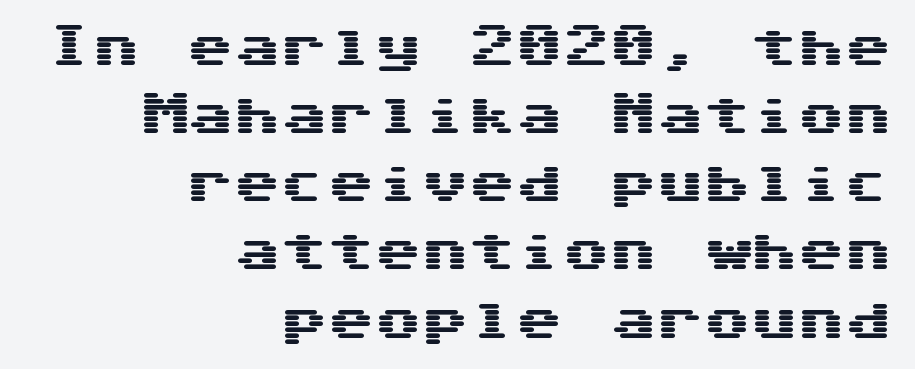
The image shows 47 px wide sans-serif type, upright, monospaced; set right-aligned, normal line spacing (1.45x), normal letter spacing, not underlined; medium stroke contrast and a medium x-height.
